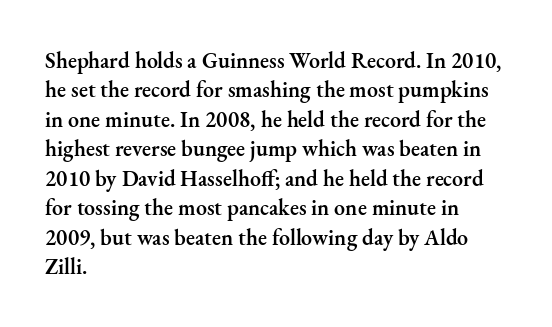
The image shows 22 px text type, upright; set left-aligned, normal line spacing (1.34x), normal letter spacing, not underlined.
